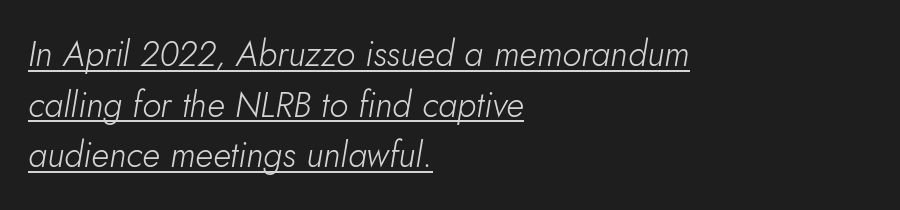
Q: Is the text bold? A: No.
Q: Is the text italic (slanted)? A: Yes, it leans right by about 10 degrees.
Q: Is the text underlined? A: Yes.
Q: How is the paragraph aligned? A: Left-aligned.
Q: Is the spacing between letters normal or unusually wide? A: Normal.
Q: Is the spacing between lines tight, normal or loose? A: Normal.
Q: Width (condensed, normal, or wide)? A: Normal.
Q: Stroke contrast? A: Low.
Q: x-height? A: Small.
Q: Monospaced? A: No.
